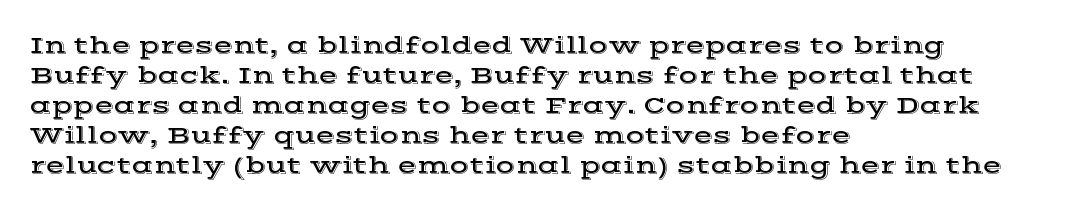
{"italic": "no", "underline": "no", "align": "left", "line_spacing_ratio": 1.2, "letter_spacing": "normal", "letter_spacing_em": 0.0, "glyph_px": 25}
